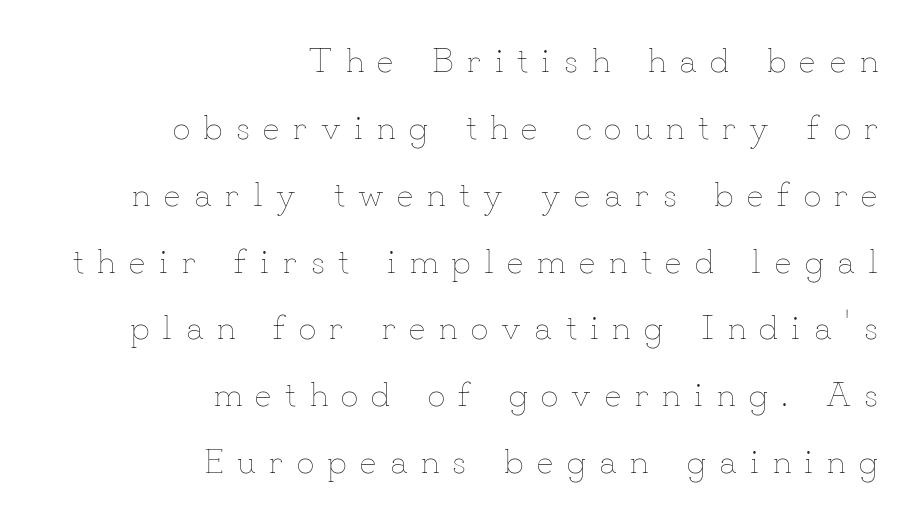
{"italic": "no", "bold": "no", "weight": "thin", "width": "normal", "stroke_contrast": "low", "x_height": "small", "monospaced": "no", "underline": "no", "align": "right", "line_spacing": "loose", "line_spacing_ratio": 1.91, "letter_spacing": "wide", "letter_spacing_em": 0.38, "glyph_px": 35}
